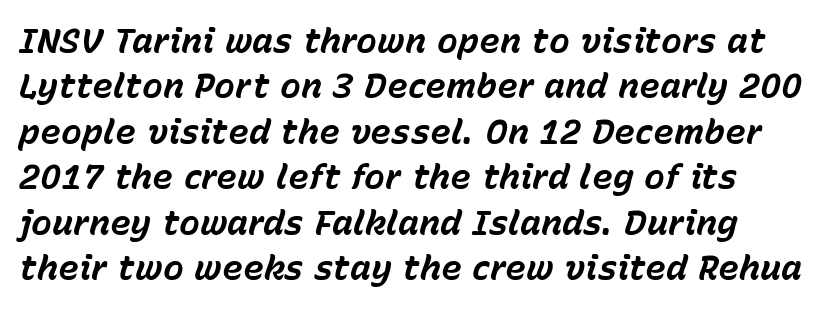
Leading: standard. These lines are rendered in a variable-pitch font. Compared with an ordinary text face, these strokes are far heavier — a full bold. This is oblique type, the kind used for emphasis or titles. The glyphs are unaccompanied by any horizontal stroke below them. No extra tracking has been applied to these lines.
